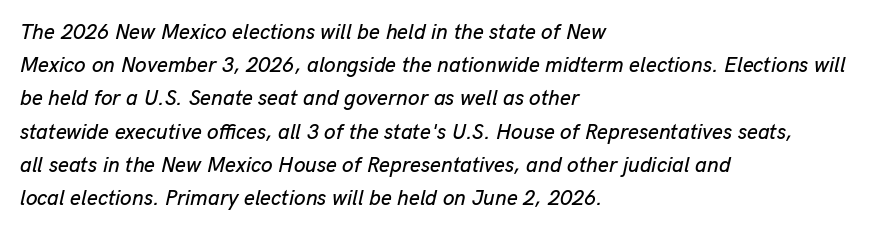
{"italic": "yes", "lean": "right", "slant_degrees": 13, "underline": "no", "align": "left", "line_spacing": "normal", "line_spacing_ratio": 1.58, "letter_spacing": "normal", "letter_spacing_em": 0.0, "glyph_px": 21}
